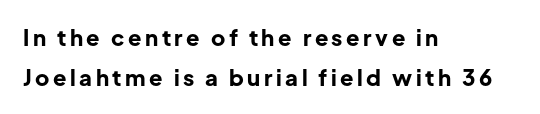
{"italic": "no", "bold": "yes", "underline": "no", "align": "left", "line_spacing_ratio": 1.8, "glyph_px": 22}
